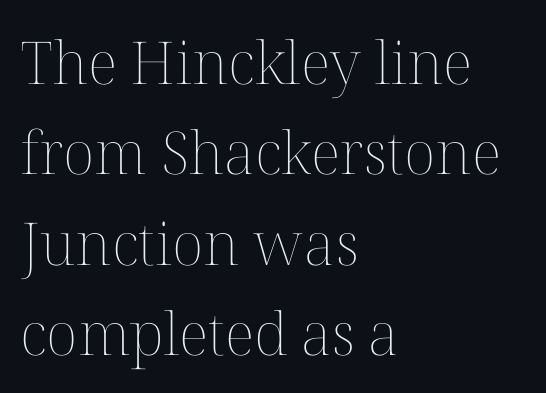
{"italic": "no", "bold": "no", "weight": "thin", "width": "normal", "stroke_contrast": "medium", "x_height": "medium", "monospaced": "no", "underline": "no", "align": "left", "line_spacing": "normal", "line_spacing_ratio": 1.53, "letter_spacing": "normal", "letter_spacing_em": 0.0, "glyph_px": 59}
